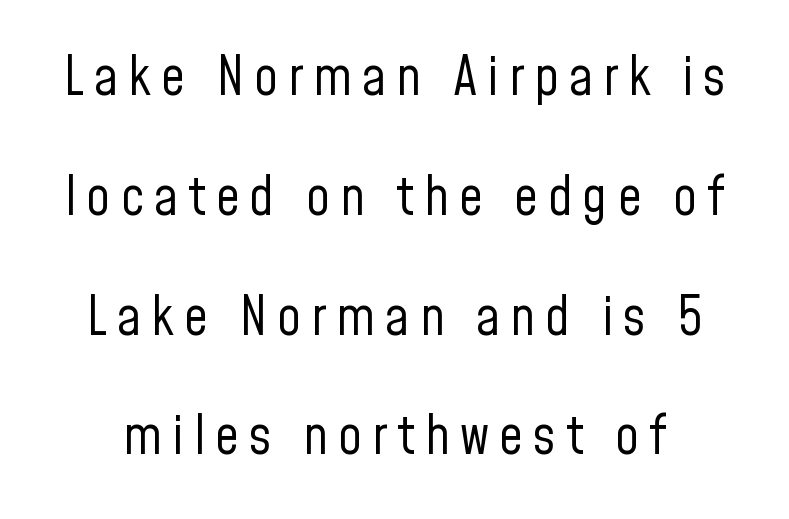
Q: Is the text bold? A: No.
Q: Is the text italic (slanted)? A: No, it is upright.
Q: Is the typeface a serif or a sans-serif typeface? A: Sans-serif.
Q: Is the text underlined? A: No.
Q: Is the spacing between lines tight, normal or loose? A: Loose.
Q: Width (condensed, normal, or wide)? A: Condensed.
Q: Stroke contrast? A: Low.
Q: x-height? A: Medium.
Q: Monospaced? A: No.
